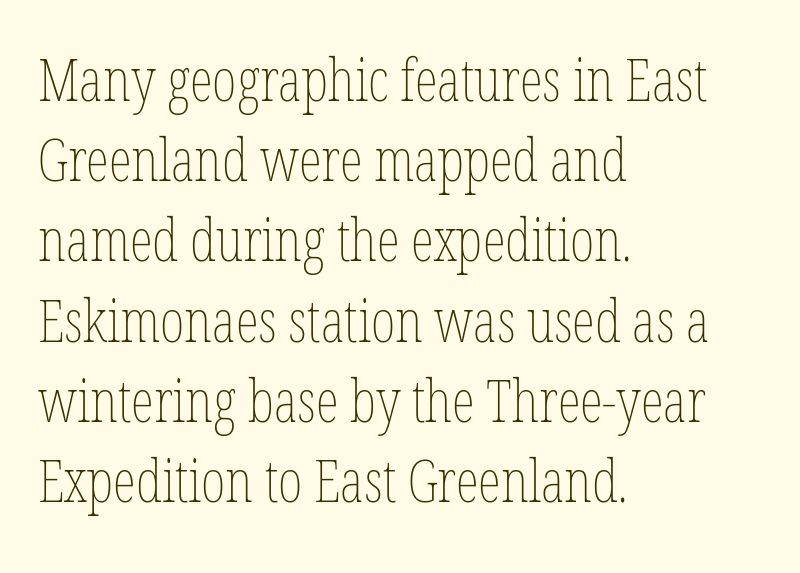
Q: Is the text bold? A: No.
Q: Is the text italic (slanted)? A: No, it is upright.
Q: Is the text underlined? A: No.
Q: How is the paragraph aligned? A: Left-aligned.
Q: Is the spacing between letters normal or unusually wide? A: Normal.
Q: Is the spacing between lines tight, normal or loose? A: Normal.
Q: Width (condensed, normal, or wide)? A: Condensed.
Q: Stroke contrast? A: Low.
Q: x-height? A: Medium.
Q: Monospaced? A: No.
